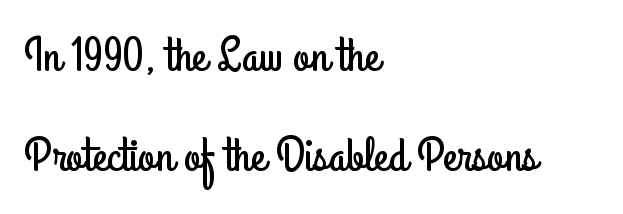
A clean baseline with only descenders dipping below it. A typesetter would call this leading open, well beyond the default. Observe the ordinary spacing: letters are neighbours, not strangers. You can tell from the bare stems that sans-serif type was used. The paragraph shown leans on its left margin. The letters advance in unequal steps, a hallmark of proportional type.
